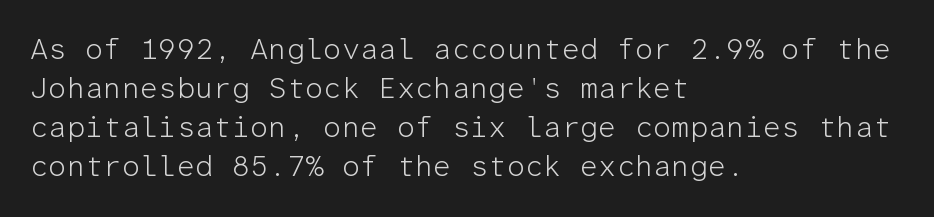
{"serif": "no", "italic": "no", "bold": "no", "weight": "light", "width": "normal", "stroke_contrast": "low", "x_height": "medium", "monospaced": "yes", "underline": "no", "align": "left", "line_spacing": "normal", "line_spacing_ratio": 1.35, "letter_spacing": "normal", "letter_spacing_em": 0.0, "glyph_px": 29}
